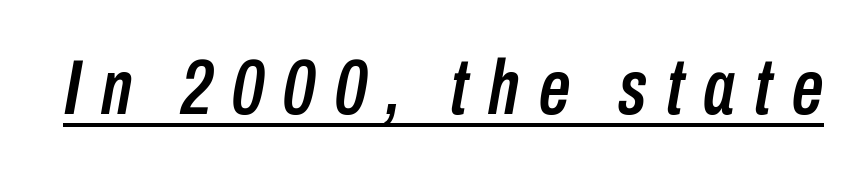
Q: Is the text italic (slanted)? A: Yes, it leans right by about 10 degrees.
Q: Is the text underlined? A: Yes.
Q: Is the spacing between letters normal or unusually wide? A: Unusually wide.
Q: Width (condensed, normal, or wide)? A: Condensed.
Q: Stroke contrast? A: Low.
Q: x-height? A: Medium.
Q: Monospaced? A: No.
